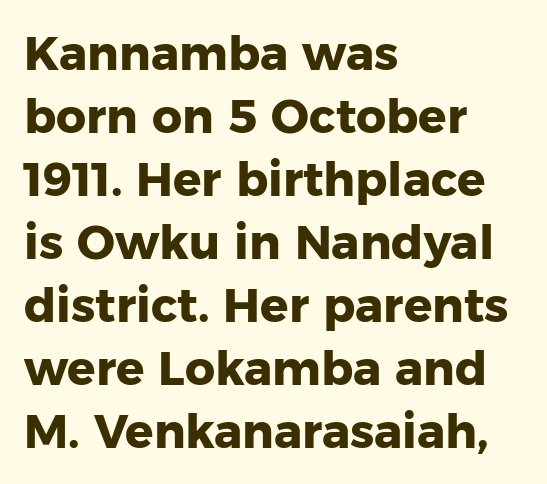
Q: Is the text bold? A: Yes.
Q: Is the text italic (slanted)? A: No, it is upright.
Q: Is the typeface a serif or a sans-serif typeface? A: Sans-serif.
Q: Is the text underlined? A: No.
Q: How is the paragraph aligned? A: Left-aligned.
Q: Is the spacing between letters normal or unusually wide? A: Normal.
Q: Is the spacing between lines tight, normal or loose? A: Normal.
Q: Width (condensed, normal, or wide)? A: Normal.
Q: Stroke contrast? A: Low.
Q: x-height? A: Medium.
Q: Monospaced? A: No.
